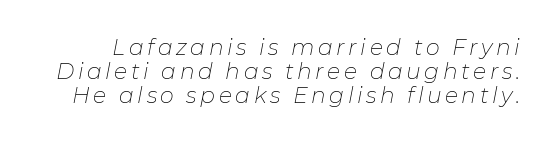
The image shows 22 px text type, italic (leaning right); set tight line spacing (1.1x), not underlined.
